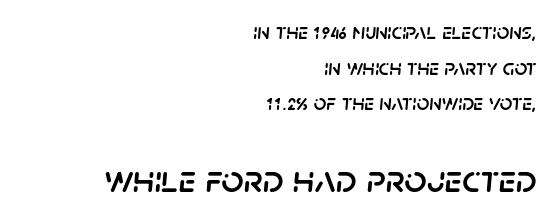
The image shows 39 px text type, italic (leaning right); set right-aligned, normal line spacing (1.62x), normal letter spacing, not underlined; the second (bottom) block is 1.77x larger; low stroke contrast and a large x-height.
